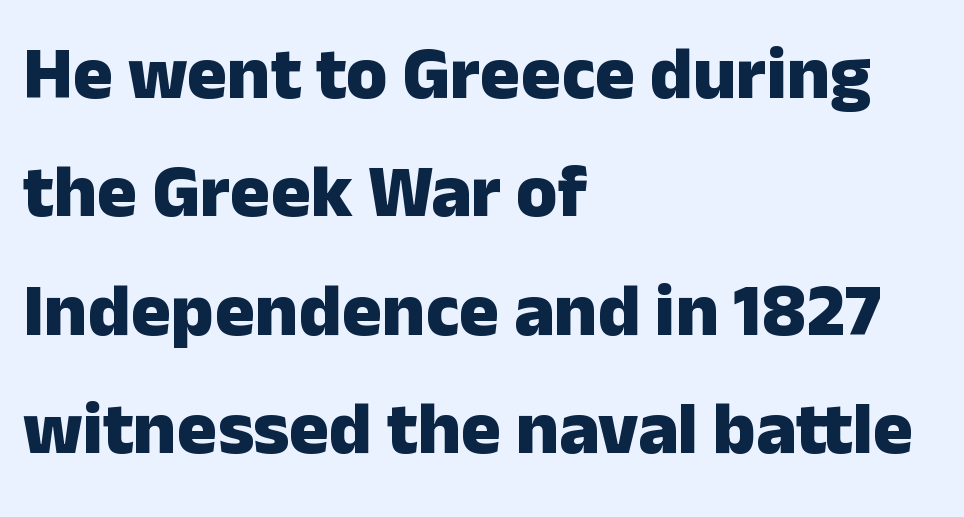
This sample keeps an unexceptional amount of space between lines. Characters remain perfectly vertical along every line. The typesetting leans heavy: a genuine bold. Decoration check: the copy has no underline. The face used here is rendered with its standard letterfit.
